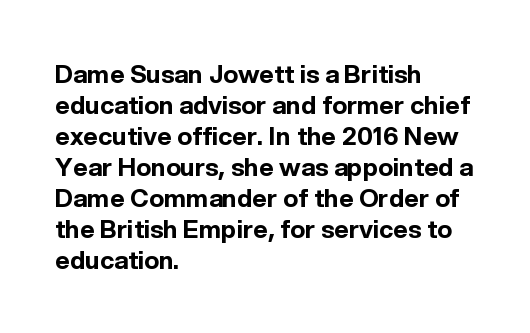
You'd pick this weight for a headline — it's a proper bold. Upright lettering throughout. Nothing unusual about the tracking: characters are spaced as the font intends. Check the space under the baseline: it is left empty.
